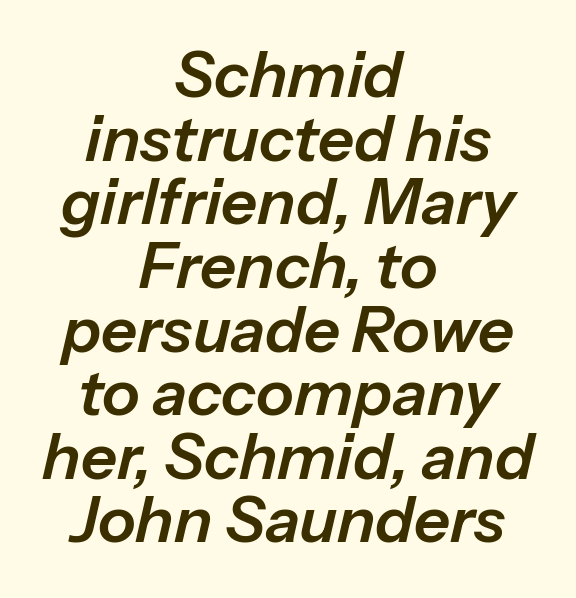
Standard letterfit; no display-style spreading of the glyphs. The letters advance in unequal steps, a hallmark of proportional type. Italic: yes, the glyphs are oblique. The passage shown is not underscored anywhere. Casual observation: everything's sitting right in the middle.
